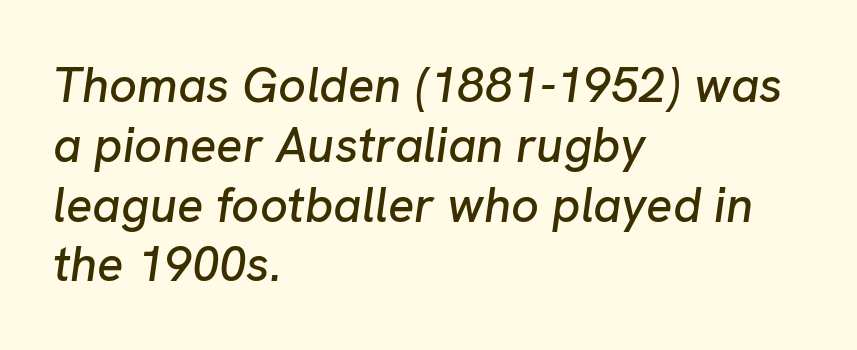
{"italic": "yes", "lean": "right", "slant_degrees": 8, "width": "normal", "stroke_contrast": "low", "x_height": "medium", "monospaced": "no", "underline": "no", "align": "left", "line_spacing_ratio": 1.22, "letter_spacing": "normal", "letter_spacing_em": 0.0, "glyph_px": 49}
